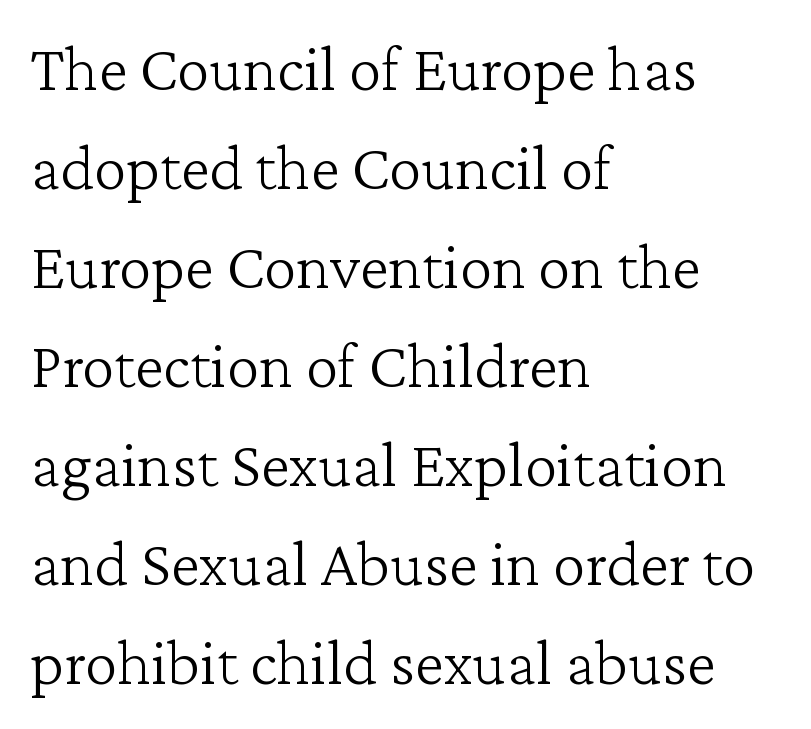
Q: Is the text bold? A: No.
Q: Is the text italic (slanted)? A: No, it is upright.
Q: Is the typeface a serif or a sans-serif typeface? A: Serif.
Q: Is the text underlined? A: No.
Q: How is the paragraph aligned? A: Left-aligned.
Q: Is the spacing between letters normal or unusually wide? A: Normal.
Q: Is the spacing between lines tight, normal or loose? A: Normal.
Q: Width (condensed, normal, or wide)? A: Normal.
Q: Stroke contrast? A: Low.
Q: x-height? A: Medium.
Q: Monospaced? A: No.
